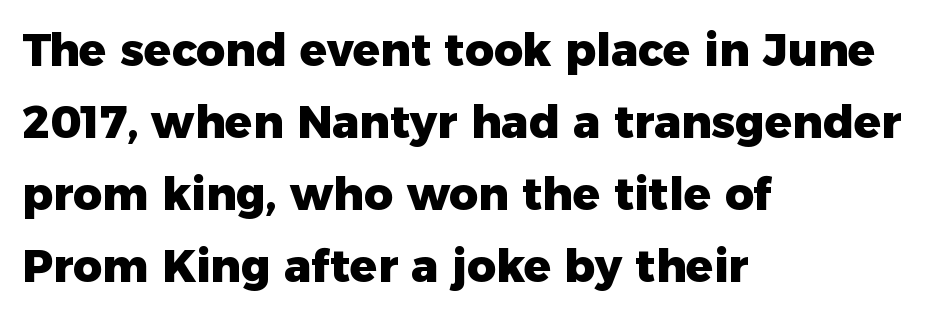
Look at the tracking — it's just the regular setting, nothing added. The space directly below the letters is spotless. The typeface chosen for these lines omits serifs. Here the designer chose a conventional face with non-uniform glyph widths. The letters stand straight up with perfectly vertical stems. If you measured baseline to baseline, you'd find a middling distance.
